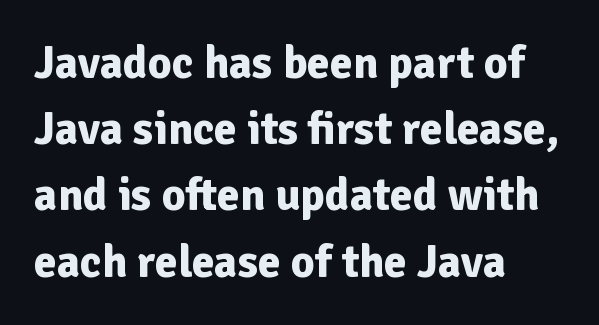
The image shows 46 px bold sans-serif type, upright; set left-aligned, normal line spacing (1.44x), normal letter spacing, not underlined; low stroke contrast and a medium x-height.
